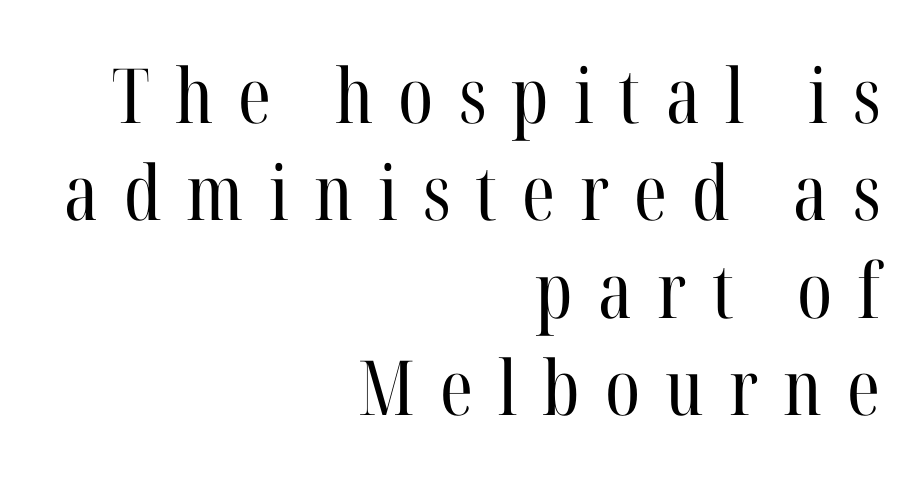
{"serif": "yes", "italic": "no", "bold": "no", "weight": "regular", "width": "condensed", "stroke_contrast": "high", "x_height": "medium", "monospaced": "no", "underline": "no", "align": "right", "line_spacing": "normal", "line_spacing_ratio": 1.28, "letter_spacing": "wide", "letter_spacing_em": 0.33, "glyph_px": 76}
